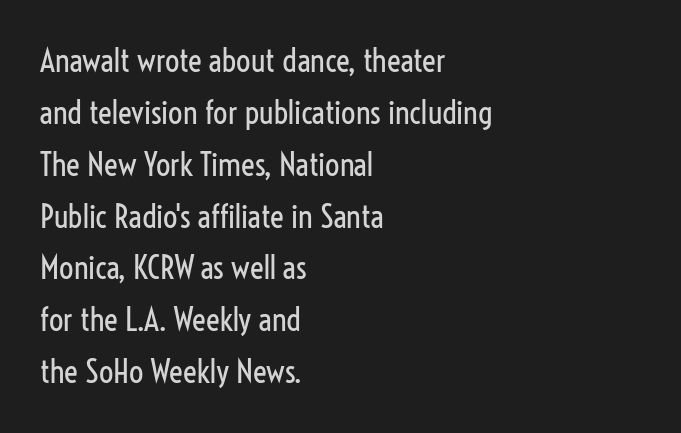
The image shows 32 px regular-weight, condensed sans-serif type, upright; set left-aligned, normal line spacing (1.62x), normal letter spacing, not underlined; low stroke contrast and a medium x-height.
